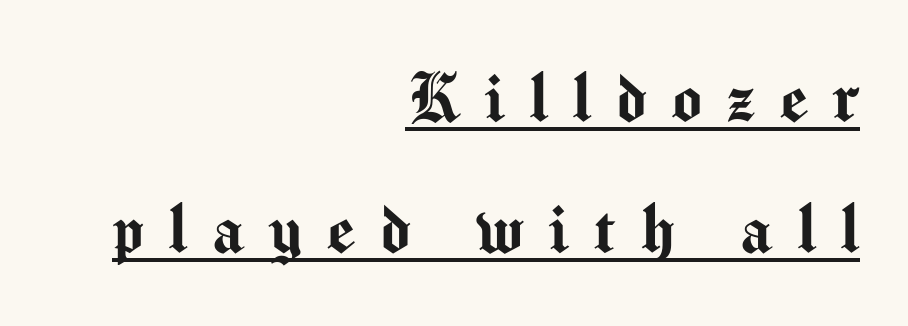
Q: Is the text italic (slanted)? A: No, it is upright.
Q: Is the typeface a serif or a sans-serif typeface? A: Sans-serif.
Q: Is the text underlined? A: Yes.
Q: How is the paragraph aligned? A: Right-aligned.
Q: Is the spacing between letters normal or unusually wide? A: Unusually wide.
Q: Is the spacing between lines tight, normal or loose? A: Normal.
Q: Width (condensed, normal, or wide)? A: Normal.
Q: Stroke contrast? A: Medium.
Q: x-height? A: Medium.
Q: Monospaced? A: No.
